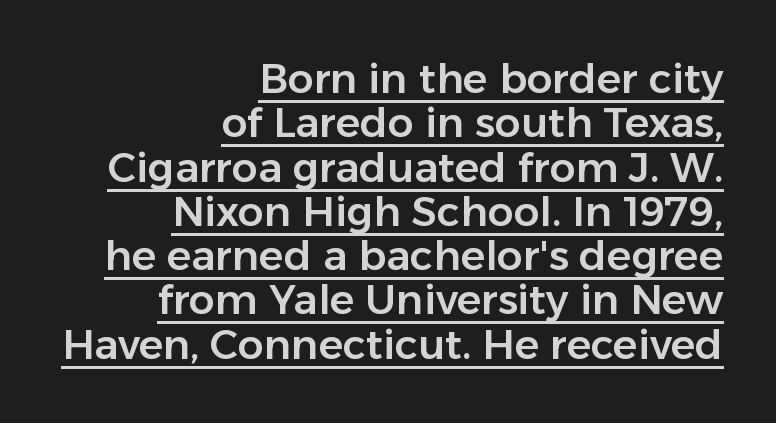
Rows of type sit shoulder to shoulder in the vertical direction. A continuous stroke trails under the words, as in a hyperlink. The face used here is a sans, in the tradition of grotesques and geometrics. Line ends are locked; line starts wander. Each letter keeps its own natural width here, so spacing adapts to shape.
